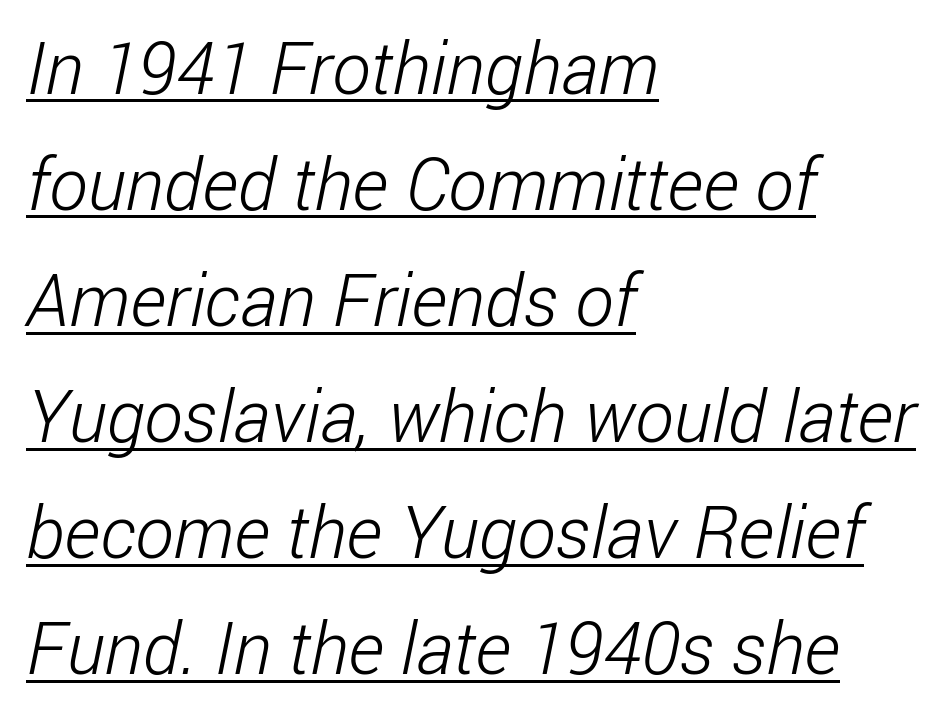
Think of a printed novel: that variable character pitch is what you see here. The letterforms sit at book weight or below. Note: no serifs on the glyphs. Which margin do the lines hug? The left one — the right edge is uneven.
